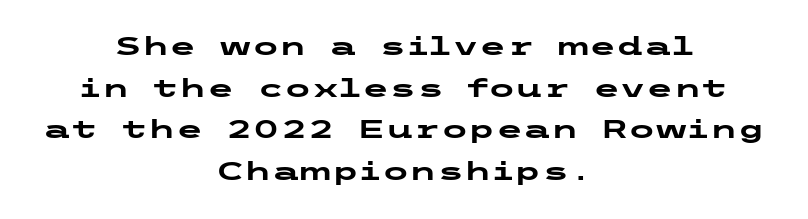
Posture: upright roman. In terms of letterspacing, this is plain default setting. The passage shown is emphatically bold. Leading: standard. The paragraph shown floats in the horizontal middle. This rendering features lettering with no underline.
